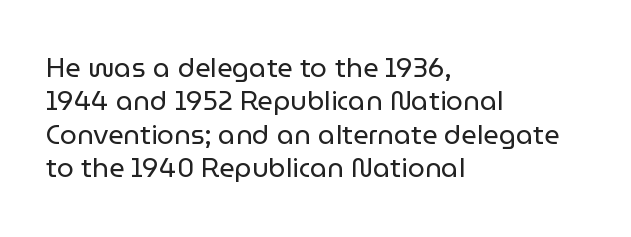
Q: Is the text bold? A: No.
Q: Is the text italic (slanted)? A: No, it is upright.
Q: Is the text underlined? A: No.
Q: How is the paragraph aligned? A: Left-aligned.
Q: Is the spacing between letters normal or unusually wide? A: Normal.
